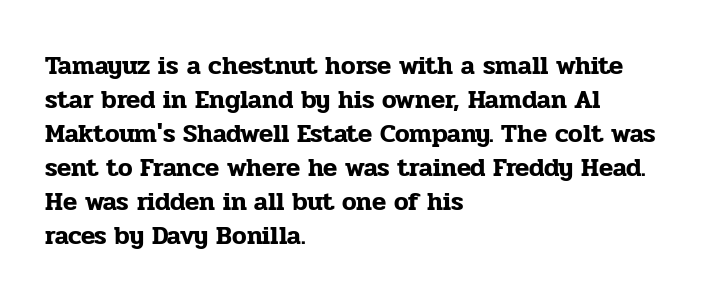
The passage is arranged the way most books set body copy — flush left. This is roman type, the default non-slanted kind. The rows are spaced the way most documents space them. The letterforms sit shoulder to shoulder at normal distance. Honestly, there is no underline to notice here at all.
